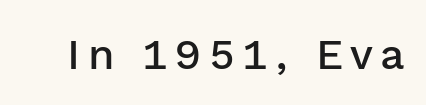
Q: Is the text bold? A: Semi-bold.
Q: Is the text italic (slanted)? A: No, it is upright.
Q: Is the typeface a serif or a sans-serif typeface? A: Sans-serif.
Q: Is the text underlined? A: No.
Q: Width (condensed, normal, or wide)? A: Normal.
Q: Stroke contrast? A: Low.
Q: x-height? A: Medium.
Q: Monospaced? A: No.
